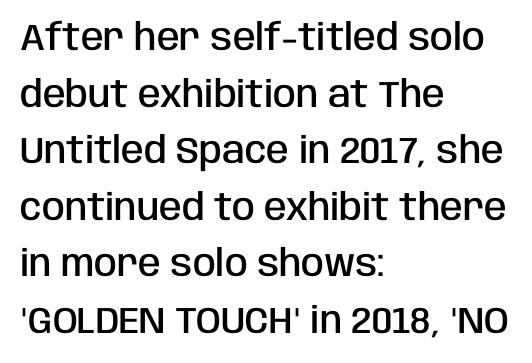
{"serif": "no", "italic": "no", "bold": "semi", "weight": "semibold", "width": "condensed", "stroke_contrast": "low", "x_height": "large", "monospaced": "no", "underline": "no", "align": "left", "line_spacing": "normal", "line_spacing_ratio": 1.53, "letter_spacing": "normal", "letter_spacing_em": 0.0, "glyph_px": 37}
